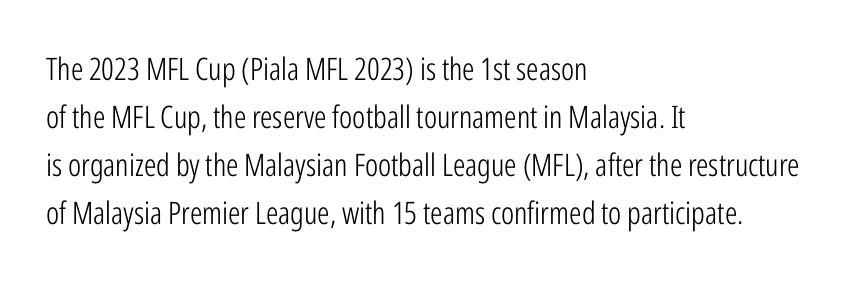
Q: Is the text bold? A: No.
Q: Is the text italic (slanted)? A: No, it is upright.
Q: Is the typeface a serif or a sans-serif typeface? A: Sans-serif.
Q: Is the text underlined? A: No.
Q: How is the paragraph aligned? A: Left-aligned.
Q: Is the spacing between letters normal or unusually wide? A: Normal.
Q: Is the spacing between lines tight, normal or loose? A: Normal.
Q: Width (condensed, normal, or wide)? A: Condensed.
Q: Stroke contrast? A: Low.
Q: x-height? A: Medium.
Q: Monospaced? A: No.
